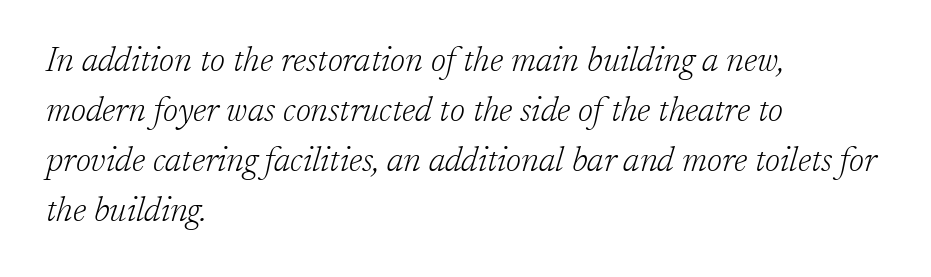
{"serif": "yes", "italic": "yes", "lean": "right", "slant_degrees": 17, "bold": "no", "weight": "light", "width": "normal", "stroke_contrast": "low", "x_height": "medium", "monospaced": "no", "underline": "no", "align": "left", "line_spacing": "normal", "line_spacing_ratio": 1.47, "letter_spacing": "normal", "letter_spacing_em": 0.0, "glyph_px": 34}
